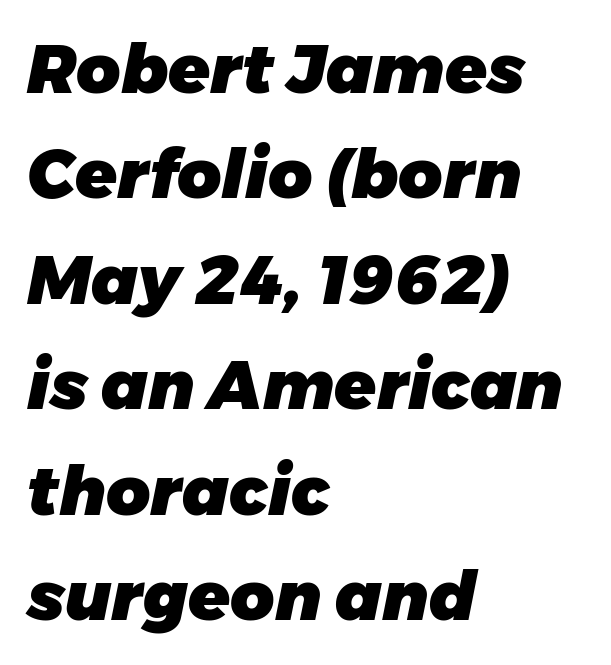
Q: Is the text bold? A: Yes.
Q: Is the text italic (slanted)? A: Yes, it leans right by about 11 degrees.
Q: Is the text underlined? A: No.
Q: How is the paragraph aligned? A: Left-aligned.
Q: Is the spacing between letters normal or unusually wide? A: Normal.
Q: Is the spacing between lines tight, normal or loose? A: Normal.
Q: Width (condensed, normal, or wide)? A: Normal.
Q: Stroke contrast? A: Low.
Q: x-height? A: Medium.
Q: Monospaced? A: No.
